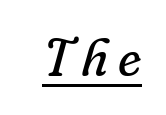
The image shows 52 px regular-weight serif type, italic (leaning right); set underlined; low stroke contrast and a small x-height.
